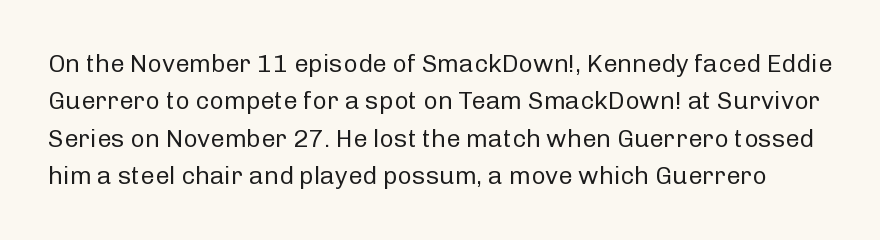
The image shows 25 px text type, upright; set normal line spacing (1.5x), normal letter spacing, not underlined.
